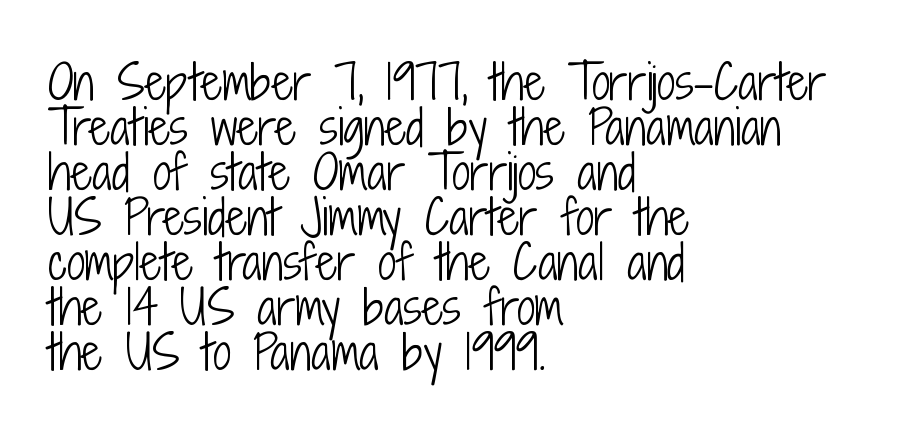
These lines are composed in type without serifs. Compared with typical body copy, the letter spacing here is the same. A student would call this left alignment; a typographer would say flush left, rag right. The typography opts for an upright posture over an oblique one. Type without underlining. Very little white space separates one row of letters from the next.
